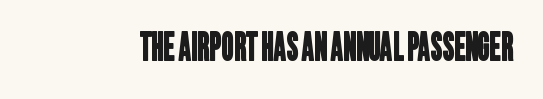
Q: Is the typeface a serif or a sans-serif typeface? A: Sans-serif.
Q: Is the text underlined? A: No.
Q: Is the spacing between letters normal or unusually wide? A: Normal.
Q: Width (condensed, normal, or wide)? A: Condensed.
Q: Stroke contrast? A: Low.
Q: x-height? A: Large.
Q: Monospaced? A: No.
